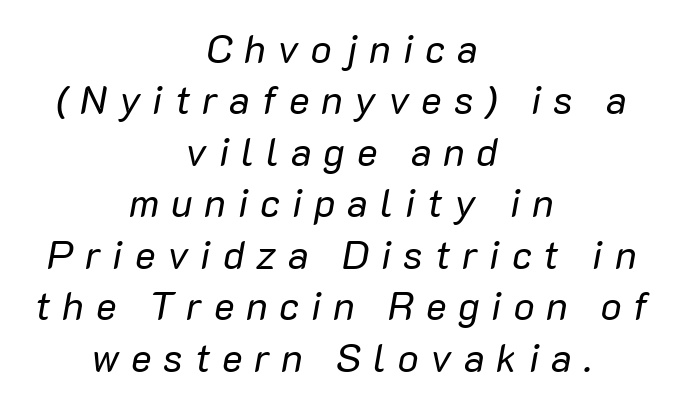
Q: Is the text bold? A: No.
Q: Is the text italic (slanted)? A: Yes, it leans right by about 10 degrees.
Q: Is the text underlined? A: No.
Q: How is the paragraph aligned? A: Centered.
Q: Is the spacing between letters normal or unusually wide? A: Unusually wide.
Q: Is the spacing between lines tight, normal or loose? A: Normal.
Q: Width (condensed, normal, or wide)? A: Normal.
Q: Stroke contrast? A: Low.
Q: x-height? A: Medium.
Q: Monospaced? A: No.
